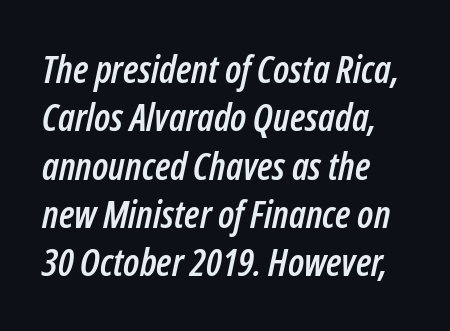
Q: Is the text italic (slanted)? A: Yes, it leans right by about 12 degrees.
Q: Is the text underlined? A: No.
Q: How is the paragraph aligned? A: Left-aligned.
Q: Is the spacing between letters normal or unusually wide? A: Normal.
Q: Is the spacing between lines tight, normal or loose? A: Normal.
Q: Width (condensed, normal, or wide)? A: Condensed.
Q: Stroke contrast? A: Low.
Q: x-height? A: Medium.
Q: Monospaced? A: No.
